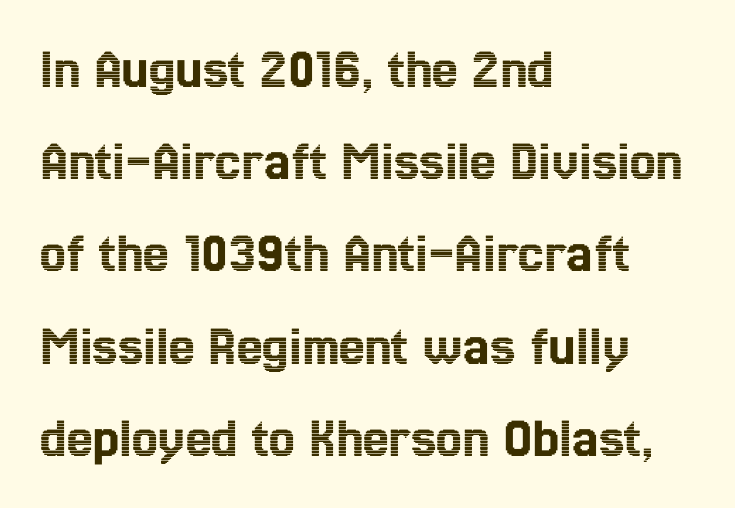
{"italic": "no", "width": "condensed", "x_height": "medium", "monospaced": "no", "underline": "no", "align": "left", "line_spacing": "normal", "line_spacing_ratio": 1.59, "letter_spacing": "normal", "letter_spacing_em": 0.0, "glyph_px": 58}
